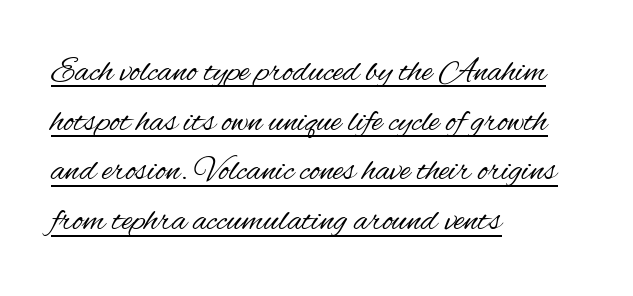
Q: Is the text bold? A: No.
Q: Is the text italic (slanted)? A: Yes.
Q: Is the typeface a serif or a sans-serif typeface? A: Sans-serif.
Q: Is the text underlined? A: Yes.
Q: How is the paragraph aligned? A: Left-aligned.
Q: Is the spacing between letters normal or unusually wide? A: Normal.
Q: Is the spacing between lines tight, normal or loose? A: Normal.
Q: Width (condensed, normal, or wide)? A: Condensed.
Q: Stroke contrast? A: Medium.
Q: x-height? A: Small.
Q: Monospaced? A: No.
